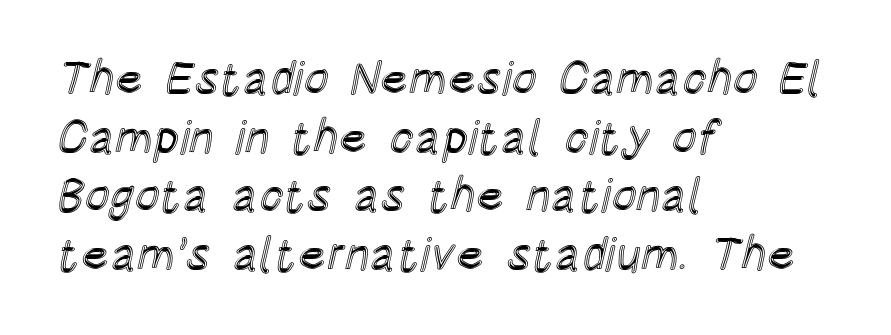
The image shows 47 px condensed type; set left-aligned, normal line spacing (1.25x), normal letter spacing, not underlined; a large x-height.
